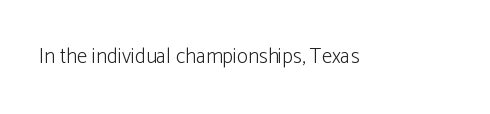
Q: Is the text bold? A: No.
Q: Is the text italic (slanted)? A: No, it is upright.
Q: Is the text underlined? A: No.
Q: Is the spacing between letters normal or unusually wide? A: Normal.
